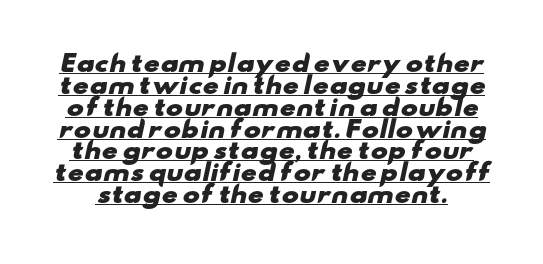
{"bold": "yes", "underline": "yes", "line_spacing": "tight", "line_spacing_ratio": 0.95, "letter_spacing": "normal", "letter_spacing_em": 0.0, "glyph_px": 23}
